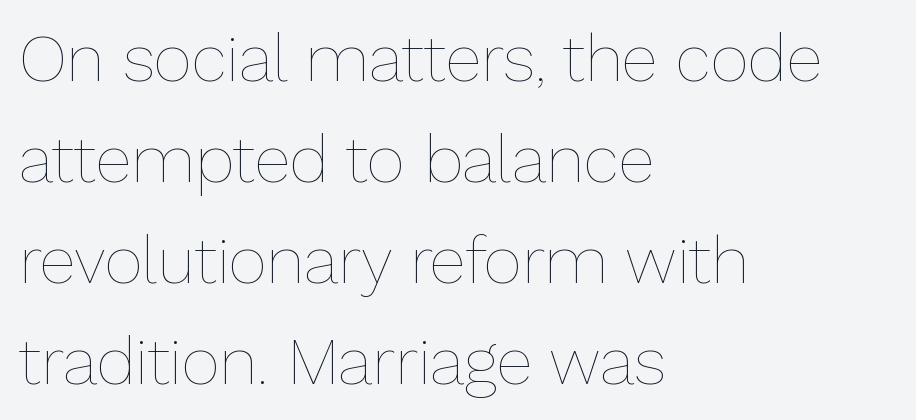
The image shows 66 px thin type, upright; set left-aligned, normal line spacing (1.53x), normal letter spacing, not underlined; low stroke contrast and a medium x-height.
